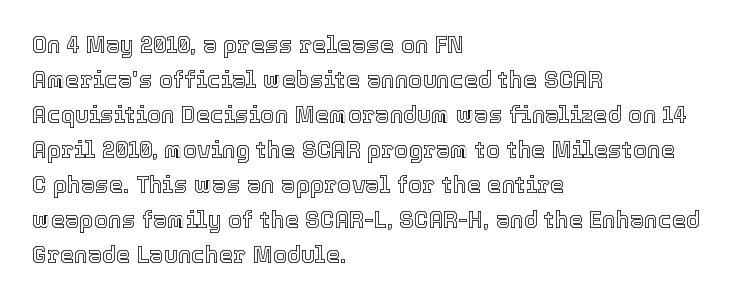
Left-aligned paragraph, ragged on the right. This sample uses an upright cut, with every glyph sitting square on the baseline. Only glyphs here, with clear space below each row. In terms of letterspacing, this is plain default setting. The line-height multiplier appears to be the usual default.
